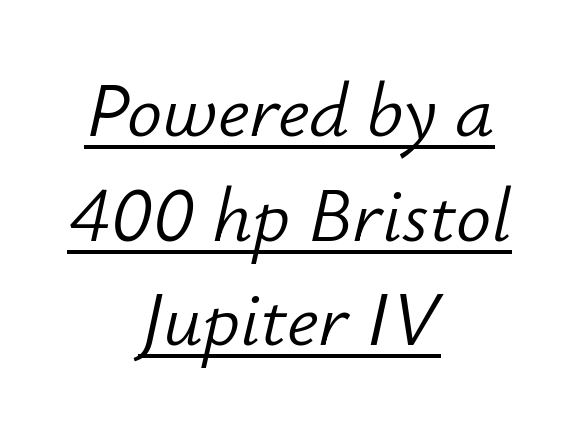
The letters are slanted; this is an italic face. The whitespace from short lines is split evenly between both sides. The rendering uses natural spacing where letterforms have individual widths. Descenders here cross a horizontal rule under the line. The leading is moderate, giving the passage an even texture. These lines keep a tight, regular rhythm from letter to letter.
